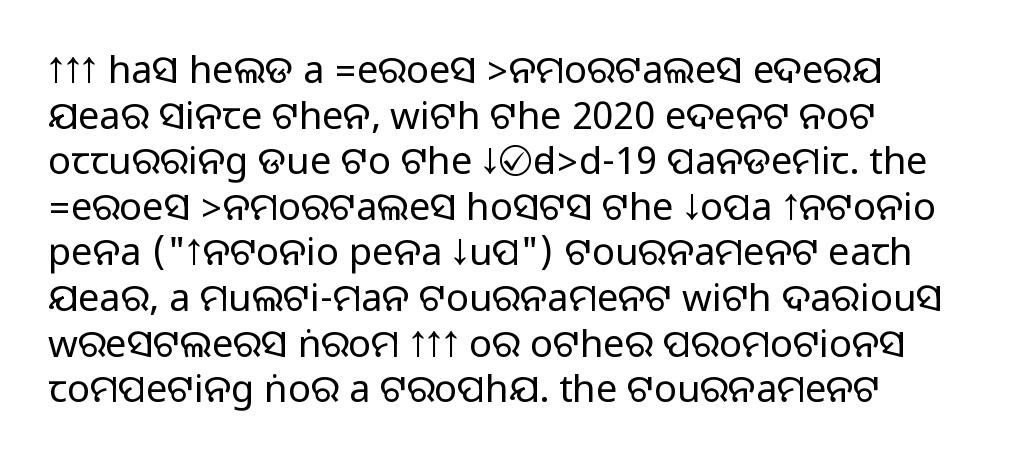
{"serif": "no", "italic": "no", "width": "normal", "stroke_contrast": "medium", "monospaced": "no", "underline": "no", "align": "left", "line_spacing_ratio": 1.2, "letter_spacing": "normal", "letter_spacing_em": 0.0, "glyph_px": 38}
